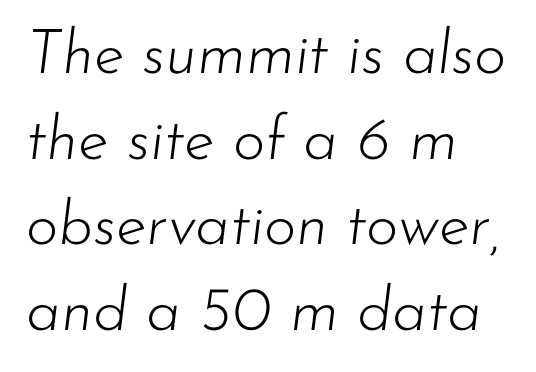
{"italic": "yes", "lean": "right", "slant_degrees": 7, "bold": "no", "weight": "light", "width": "normal", "stroke_contrast": "low", "x_height": "small", "monospaced": "no", "underline": "no", "align": "left", "line_spacing": "normal", "line_spacing_ratio": 1.38, "letter_spacing": "normal", "letter_spacing_em": 0.0, "glyph_px": 62}
